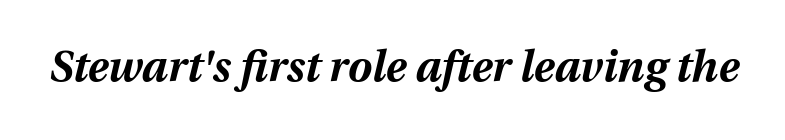
{"italic": "yes", "lean": "right", "slant_degrees": 13, "bold": "yes", "weight": "bold", "width": "normal", "stroke_contrast": "medium", "x_height": "medium", "monospaced": "no", "underline": "no", "letter_spacing": "normal", "letter_spacing_em": 0.0, "glyph_px": 43}
